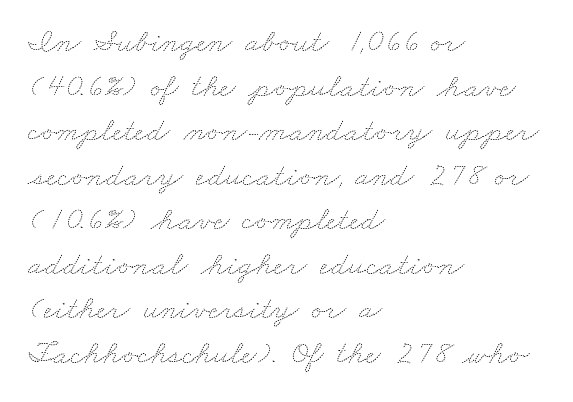
The weight tops out at a normal text grade. The line texture is even and compact thanks to regular tracking. Typeset ragged right — the left edge is the straight one. In terms of leading, this rendering sits right in the middle. Glance below the letters and you will spot only blank space.
